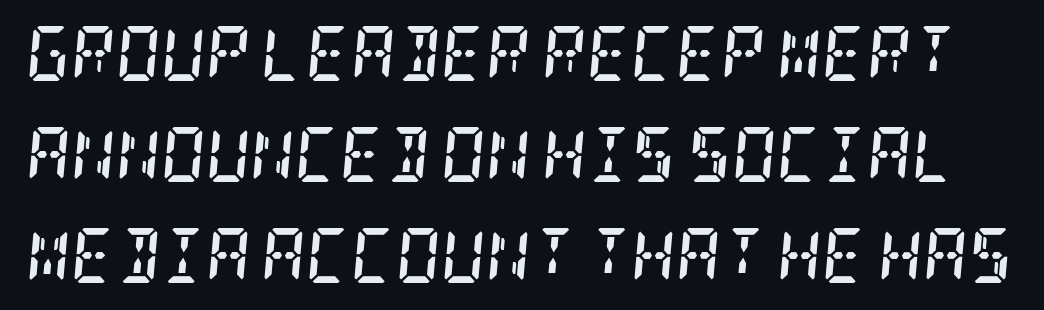
Q: Is the text bold? A: Yes.
Q: Is the text italic (slanted)? A: Yes, it leans right by about 5 degrees.
Q: Is the typeface a serif or a sans-serif typeface? A: Serif.
Q: Is the text underlined? A: No.
Q: Is the spacing between letters normal or unusually wide? A: Normal.
Q: Width (condensed, normal, or wide)? A: Condensed.
Q: Stroke contrast? A: Low.
Q: x-height? A: Large.
